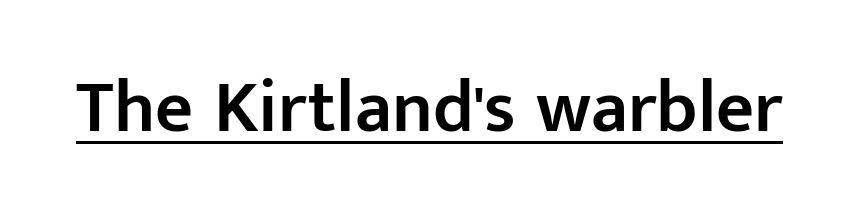
Q: Is the text bold? A: Semi-bold.
Q: Is the text italic (slanted)? A: No, it is upright.
Q: Is the typeface a serif or a sans-serif typeface? A: Sans-serif.
Q: Is the text underlined? A: Yes.
Q: Is the spacing between letters normal or unusually wide? A: Normal.
Q: Width (condensed, normal, or wide)? A: Normal.
Q: Stroke contrast? A: Low.
Q: x-height? A: Medium.
Q: Monospaced? A: No.
